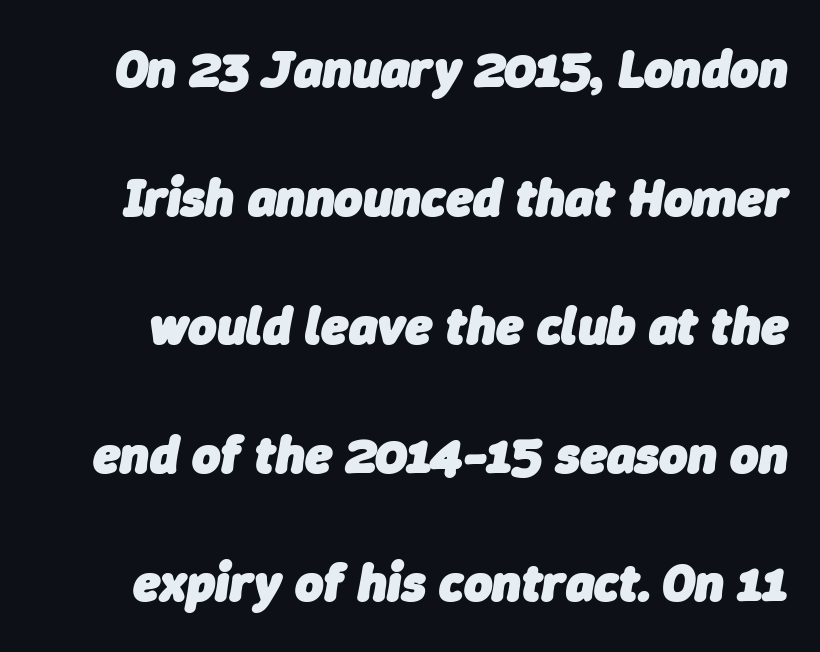
The image shows 54 px heavy type, italic (leaning right); set loose line spacing (2.38x), normal letter spacing, not underlined; low stroke contrast and a medium x-height.
